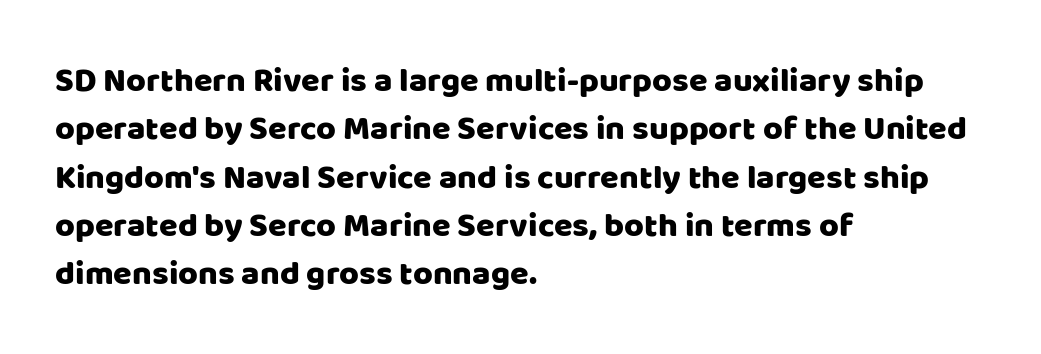
Check the space under the baseline: it is left empty. This rendering employs a face without finishing strokes, i.e., a sans-serif. Left-aligned paragraph, ragged on the right. This is the regular roman posture of the typeface.
